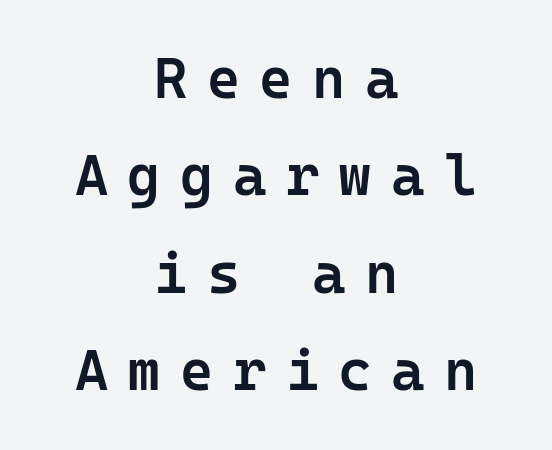
The image shows 57 px semibold sans-serif type, upright; set centered, line spacing 1.71x, unusually wide letter spacing (+0.34 em), not underlined; low stroke contrast and a medium x-height.
